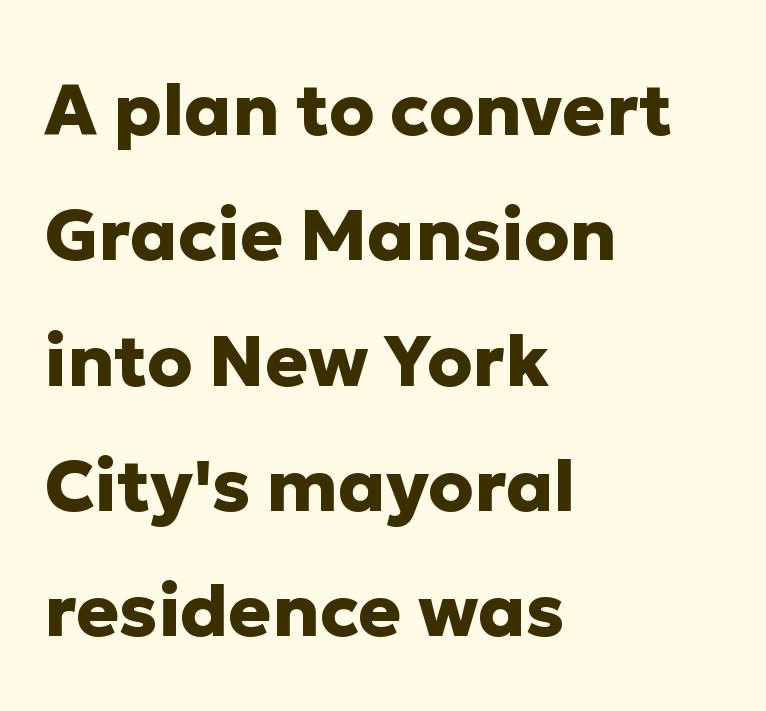
This sample uses a sans-serif face. In terms of letterspacing, this is plain default setting. The compositor pushed each line to the left boundary. The type sits square on the baseline with zero lean. Is this a fixed-width face? No — the glyphs have proportional, varying widths. The glyphs have the mass of a bold cut.
